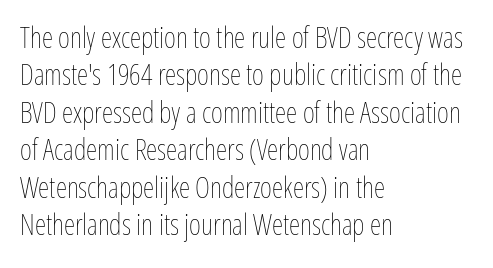
{"italic": "no", "bold": "no", "weight": "thin", "width": "condensed", "stroke_contrast": "low", "x_height": "medium", "monospaced": "no", "underline": "no", "align": "left", "line_spacing": "normal", "line_spacing_ratio": 1.29, "letter_spacing": "normal", "letter_spacing_em": 0.0, "glyph_px": 29}
